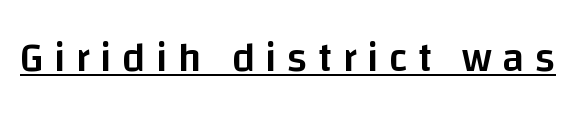
{"serif": "no", "italic": "no", "bold": "semi", "weight": "semibold", "width": "normal", "stroke_contrast": "low", "x_height": "large", "monospaced": "no", "underline": "yes", "letter_spacing": "wide", "letter_spacing_em": 0.25, "glyph_px": 41}
